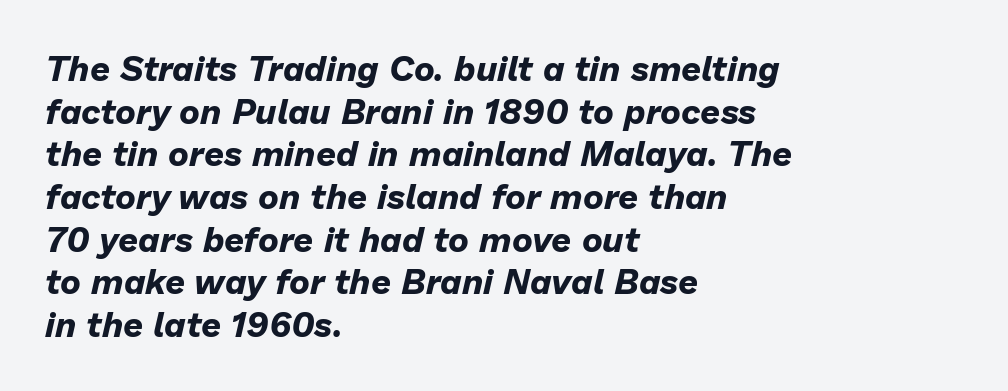
{"italic": "yes", "lean": "right", "slant_degrees": 13, "bold": "yes", "weight": "bold", "width": "normal", "stroke_contrast": "low", "x_height": "medium", "monospaced": "no", "underline": "no", "align": "left", "line_spacing_ratio": 1.22, "letter_spacing": "normal", "letter_spacing_em": 0.0, "glyph_px": 35}
